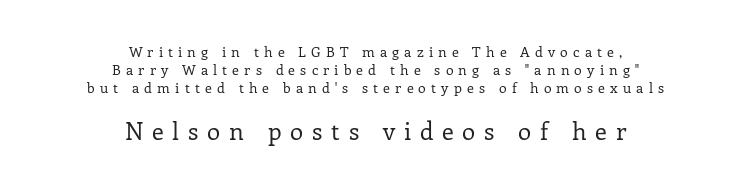
The image shows 24 px text type, upright; set centered, normal line spacing (1.29x), unusually wide letter spacing (+0.37 em), not underlined; the second (bottom) block is 1.71x larger.
